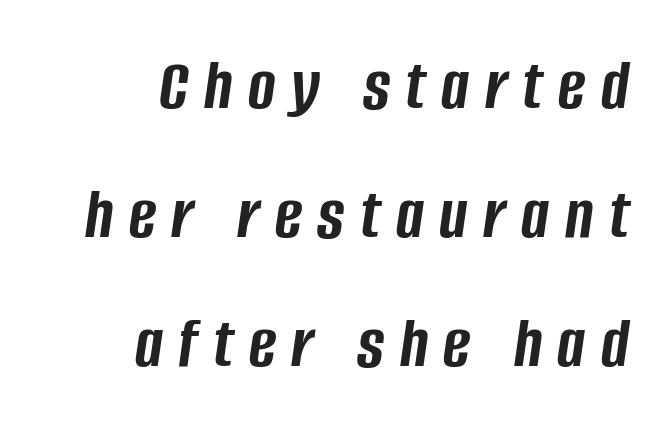
Q: Is the text bold? A: Yes.
Q: Is the text italic (slanted)? A: Yes, it leans right by about 8 degrees.
Q: Is the text underlined? A: No.
Q: How is the paragraph aligned? A: Right-aligned.
Q: Is the spacing between letters normal or unusually wide? A: Unusually wide.
Q: Width (condensed, normal, or wide)? A: Condensed.
Q: Stroke contrast? A: Low.
Q: x-height? A: Large.
Q: Monospaced? A: No.
